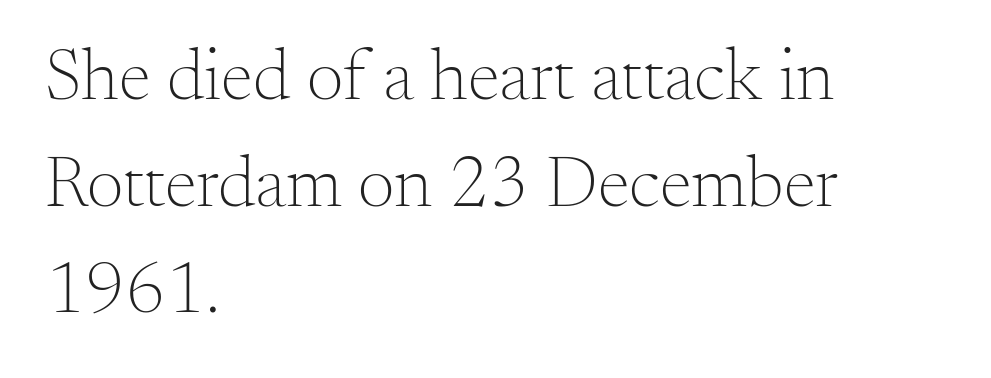
No letter is thick-stroked: the sample isn't bold. Typographically, this falls in the serif category. Notice how the passage keeps a crisp vertical edge on the left only. Proportional: the letters do not fall into vertical columns. These lines sit exactly where default settings would place them.
